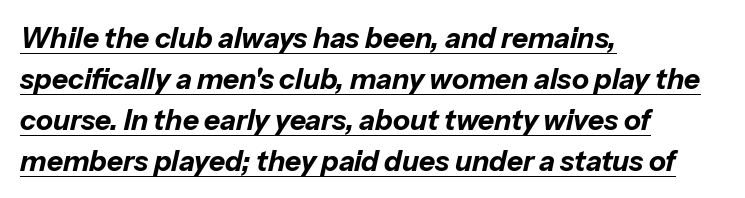
Q: Is the text bold? A: Yes.
Q: Is the text italic (slanted)? A: Yes, it leans right by about 13 degrees.
Q: Is the text underlined? A: Yes.
Q: How is the paragraph aligned? A: Left-aligned.
Q: Is the spacing between letters normal or unusually wide? A: Normal.
Q: Is the spacing between lines tight, normal or loose? A: Normal.
Q: Width (condensed, normal, or wide)? A: Normal.
Q: Stroke contrast? A: Low.
Q: x-height? A: Medium.
Q: Monospaced? A: No.
